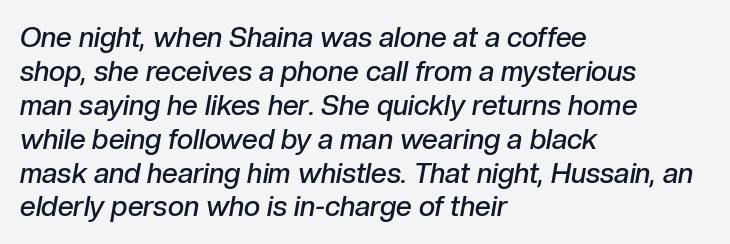
Words appear dense and cohesive because spacing is normal. Every character sits at an angle, as italics do. This rendering features lettering with no underline. Each glyph is drawn with semibold strokes, heavier than normal yet not fully bold. Visually the block forms a straight wall on the left and a jagged coastline on the right.
